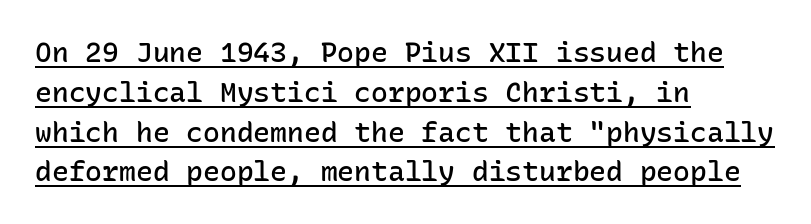
{"serif": "no", "italic": "no", "bold": "semi", "weight": "semibold", "width": "normal", "stroke_contrast": "low", "x_height": "medium", "monospaced": "yes", "underline": "yes", "align": "left", "line_spacing": "normal", "line_spacing_ratio": 1.42, "letter_spacing": "normal", "letter_spacing_em": 0.0, "glyph_px": 28}
